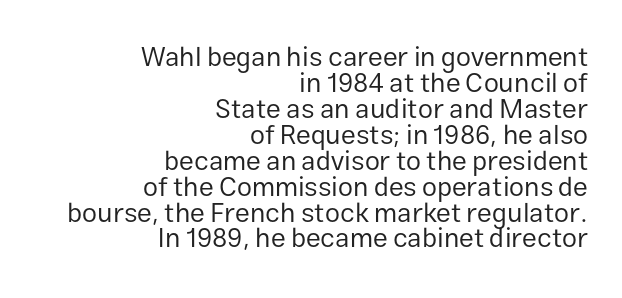
The image shows 27 px text type, upright; set right-aligned, tight line spacing (0.96x), normal letter spacing, not underlined.
